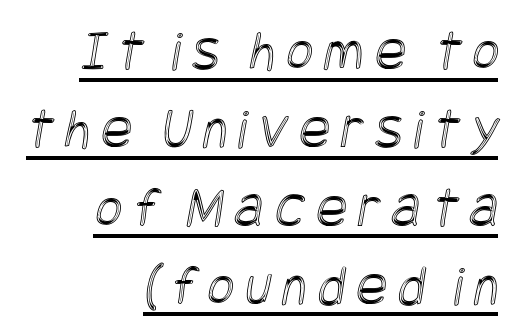
The image shows 58 px condensed type; set right-aligned, normal line spacing (1.35x), underlined; a large x-height.
